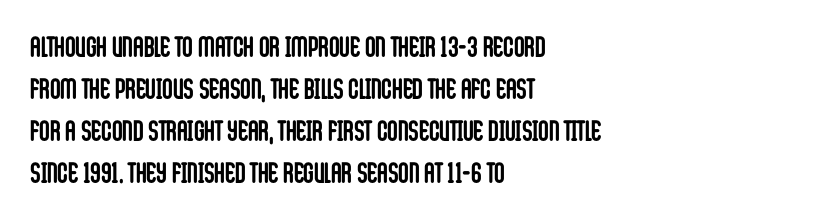
A classic flush-left, rag-right setting is used for this passage. Summary of vertical rhythm: regular, with standard interline spacing. Heft: maximum for text — a bold. These lines keep a tight, regular rhythm from letter to letter. Anything drawn beneath the words? Only blank space.
